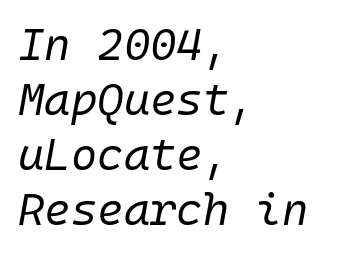
Q: Is the text bold? A: No.
Q: Is the text italic (slanted)? A: Yes, it leans right by about 10 degrees.
Q: Is the text underlined? A: No.
Q: How is the paragraph aligned? A: Left-aligned.
Q: Is the spacing between letters normal or unusually wide? A: Normal.
Q: Width (condensed, normal, or wide)? A: Normal.
Q: Stroke contrast? A: Low.
Q: x-height? A: Medium.
